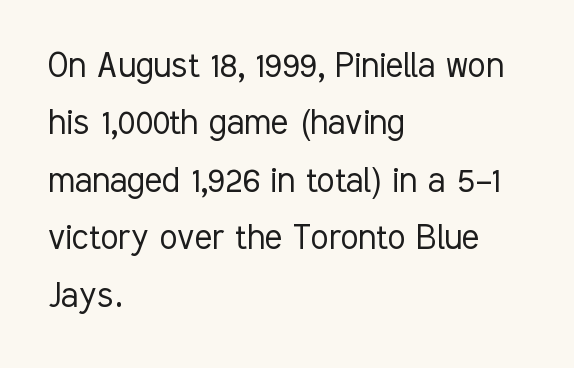
The image shows 41 px light, condensed sans-serif type, upright; set left-aligned, normal line spacing (1.4x), normal letter spacing, not underlined; low stroke contrast and a medium x-height.
